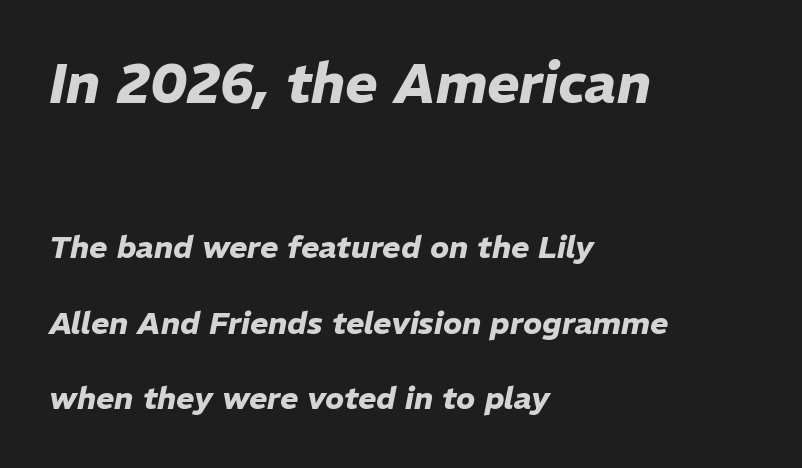
Q: Is the text bold? A: Yes.
Q: Is the text italic (slanted)? A: Yes, it leans right by about 11 degrees.
Q: Is the text underlined? A: No.
Q: How is the paragraph aligned? A: Left-aligned.
Q: Is the spacing between letters normal or unusually wide? A: Normal.
Q: Is the spacing between lines tight, normal or loose? A: Loose.
Q: Which block of text is set in a larger size, the first (top) or the second (bottom)? A: The first (top) one.
Q: Width (condensed, normal, or wide)? A: Normal.
Q: Stroke contrast? A: Low.
Q: x-height? A: Medium.
Q: Monospaced? A: No.
